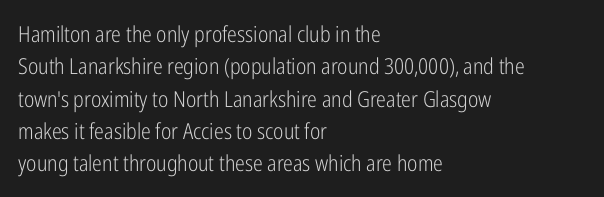
Does extra space separate the letters? No, they use regular spacing. Compared with a typical body face, this is equally light or lighter still. Casual observation: everything's shoved over to the left. This sample keeps an unexceptional amount of space between lines.
